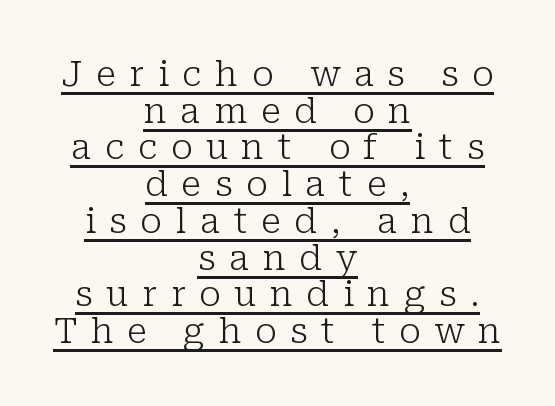
Q: Is the text bold? A: No.
Q: Is the text italic (slanted)? A: No, it is upright.
Q: Is the typeface a serif or a sans-serif typeface? A: Serif.
Q: Is the text underlined? A: Yes.
Q: How is the paragraph aligned? A: Centered.
Q: Is the spacing between letters normal or unusually wide? A: Unusually wide.
Q: Is the spacing between lines tight, normal or loose? A: Tight.
Q: Width (condensed, normal, or wide)? A: Normal.
Q: Stroke contrast? A: Low.
Q: x-height? A: Medium.
Q: Monospaced? A: No.
